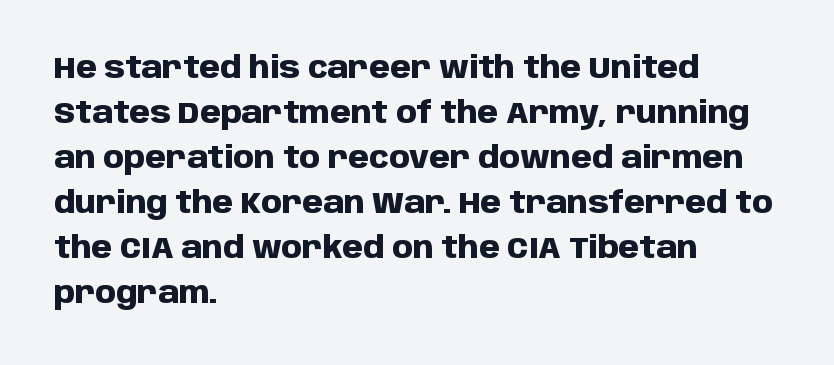
The face used here is a sans, in the tradition of grotesques and geometrics. Set as a true bold cut, around the 700 mark. Words appear dense and cohesive because spacing is normal. The paragraph has a hard left edge and a soft right edge.
